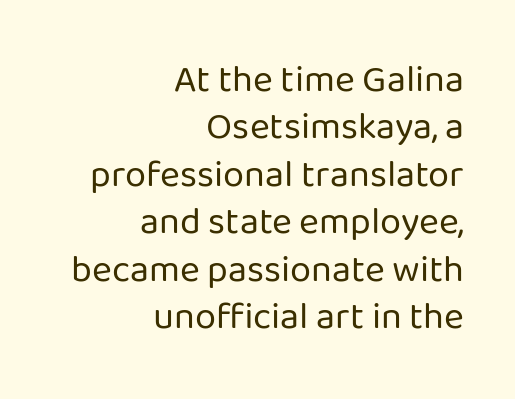
{"serif": "no", "italic": "no", "bold": "no", "weight": "regular", "width": "normal", "stroke_contrast": "low", "x_height": "medium", "monospaced": "no", "underline": "no", "align": "right", "line_spacing": "normal", "line_spacing_ratio": 1.25, "letter_spacing": "normal", "letter_spacing_em": 0.0, "glyph_px": 38}
